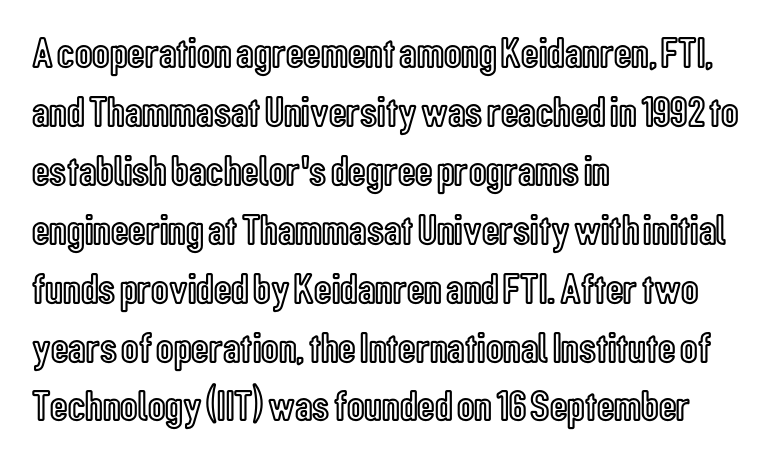
The image shows 43 px condensed type, upright; set left-aligned, normal line spacing (1.37x), normal letter spacing, not underlined; a medium x-height.
